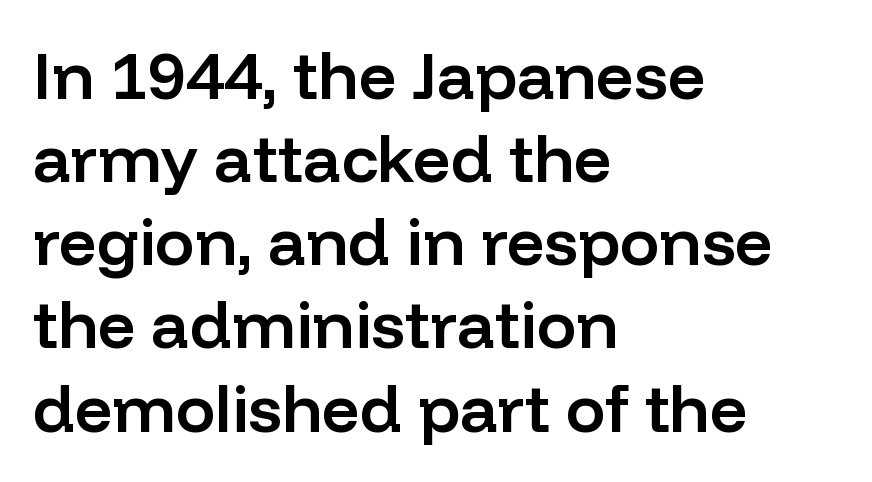
{"serif": "no", "italic": "no", "bold": "semi", "weight": "semibold", "width": "normal", "stroke_contrast": "low", "x_height": "medium", "monospaced": "no", "underline": "no", "align": "left", "line_spacing": "normal", "line_spacing_ratio": 1.26, "letter_spacing": "normal", "letter_spacing_em": 0.0, "glyph_px": 66}
